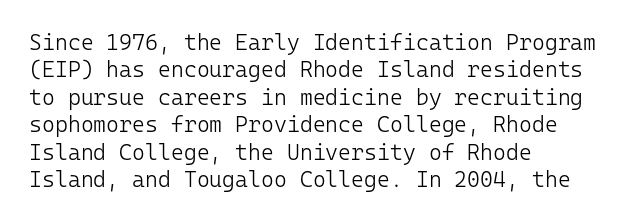
{"italic": "no", "bold": "no", "underline": "no", "align": "left", "line_spacing": "normal", "line_spacing_ratio": 1.25, "letter_spacing": "normal", "letter_spacing_em": 0.0, "glyph_px": 22}
